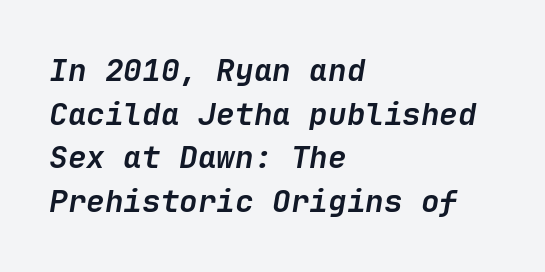
{"italic": "yes", "lean": "right", "slant_degrees": 9, "bold": "yes", "weight": "semibold", "width": "normal", "stroke_contrast": "low", "x_height": "medium", "underline": "no", "align": "left", "line_spacing": "normal", "line_spacing_ratio": 1.41, "letter_spacing": "normal", "letter_spacing_em": 0.0, "glyph_px": 31}
